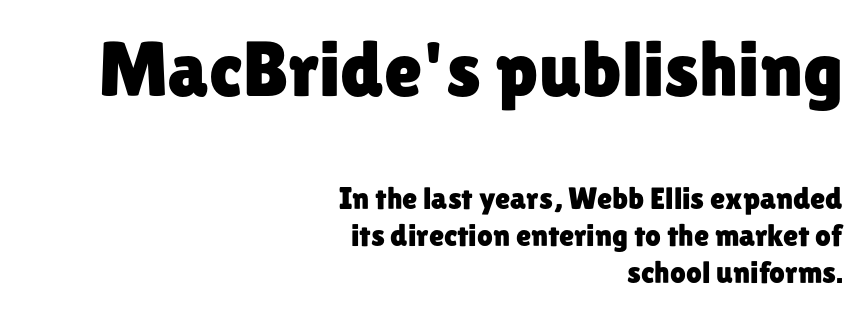
Check under the words: just untouched page. A flush-right, rag-left setting is used for this passage. Posture: straight, roman, zero tilt. Here the designer chose a conventional face with non-uniform glyph widths. If you squint, the top block still reads clearly — it's the larger of the two.
